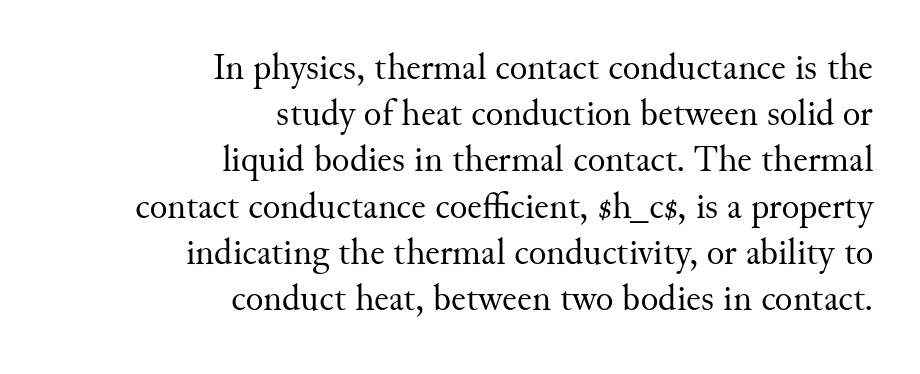
The image shows 37 px regular-weight serif type, upright; set right-aligned, normal line spacing (1.25x), normal letter spacing, not underlined; medium stroke contrast and a small x-height.
